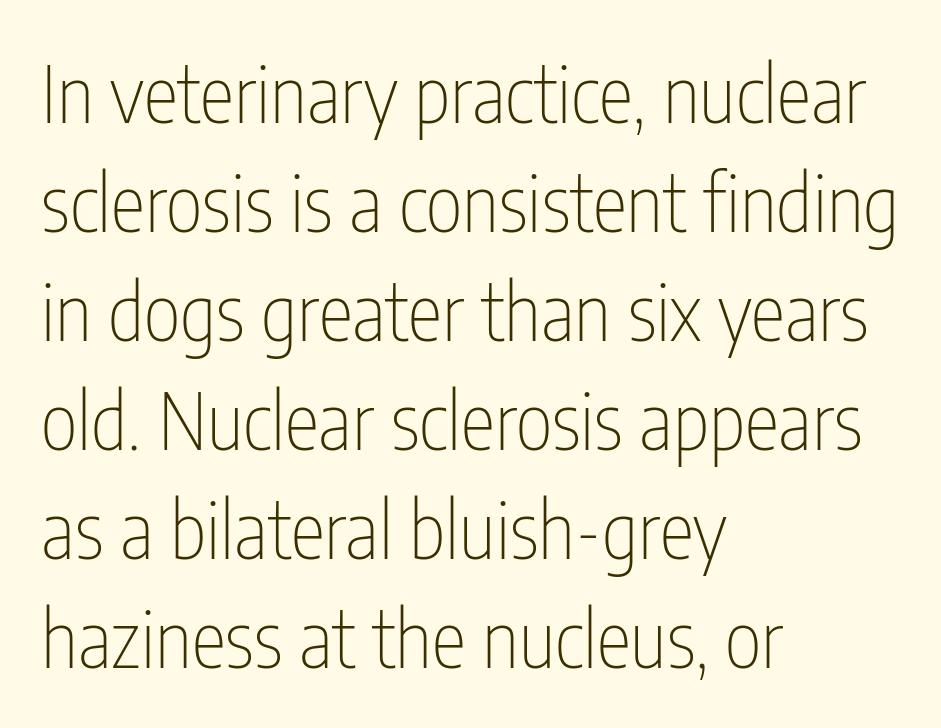
The image shows 79 px thin, condensed sans-serif type, upright; set left-aligned, normal line spacing (1.38x), normal letter spacing, not underlined; low stroke contrast and a medium x-height.
